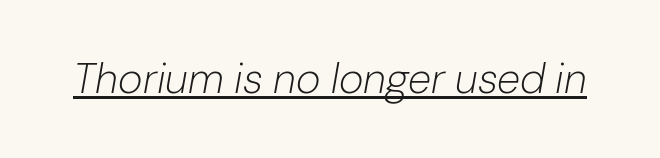
The image shows 42 px light type, italic (leaning right); set normal letter spacing, underlined; low stroke contrast and a medium x-height.
